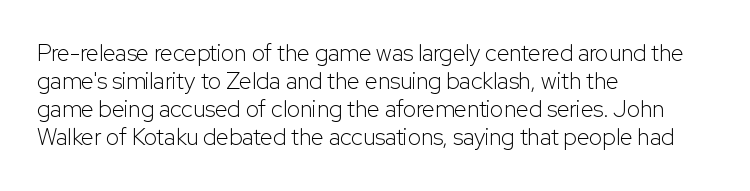
The image shows 23 px text type, upright; set left-aligned, line spacing 1.22x, normal letter spacing, not underlined.
